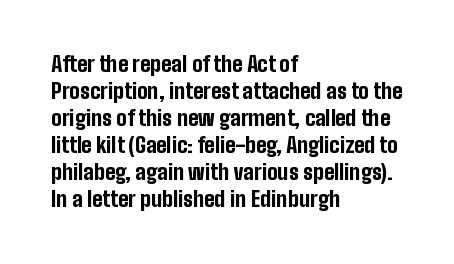
The image shows 21 px bold type, upright; set left-aligned, normal line spacing (1.29x), normal letter spacing, not underlined.
